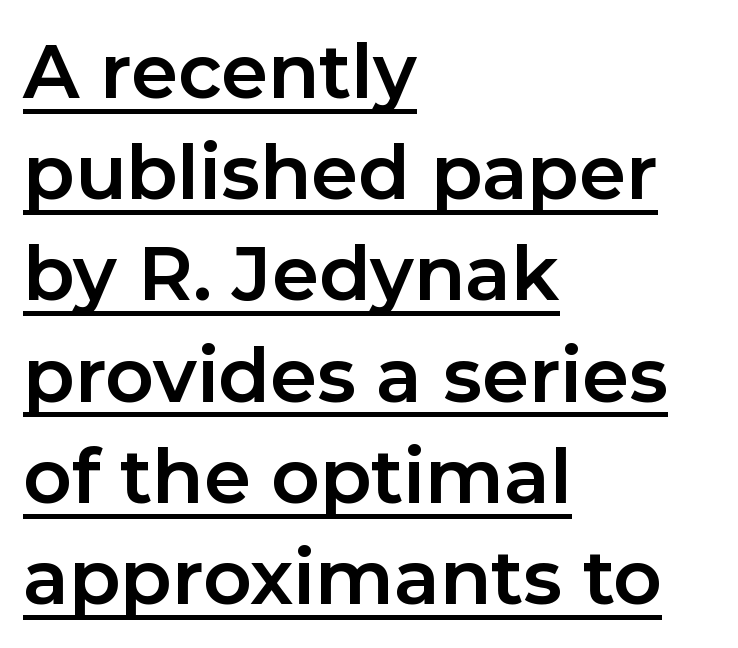
Q: Is the text bold? A: Yes.
Q: Is the text italic (slanted)? A: No, it is upright.
Q: Is the typeface a serif or a sans-serif typeface? A: Sans-serif.
Q: Is the text underlined? A: Yes.
Q: How is the paragraph aligned? A: Left-aligned.
Q: Is the spacing between letters normal or unusually wide? A: Normal.
Q: Is the spacing between lines tight, normal or loose? A: Normal.
Q: Width (condensed, normal, or wide)? A: Normal.
Q: Stroke contrast? A: Low.
Q: x-height? A: Medium.
Q: Monospaced? A: No.
